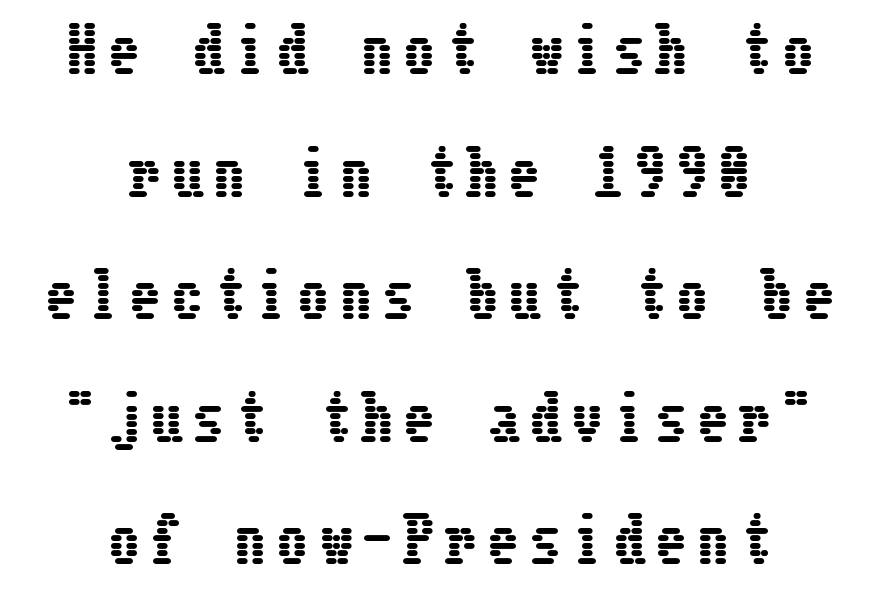
Q: Is the text italic (slanted)? A: No, it is upright.
Q: Is the text underlined? A: No.
Q: How is the paragraph aligned? A: Centered.
Q: Is the spacing between lines tight, normal or loose? A: Loose.
Q: Width (condensed, normal, or wide)? A: Condensed.
Q: Stroke contrast? A: Low.
Q: x-height? A: Medium.
